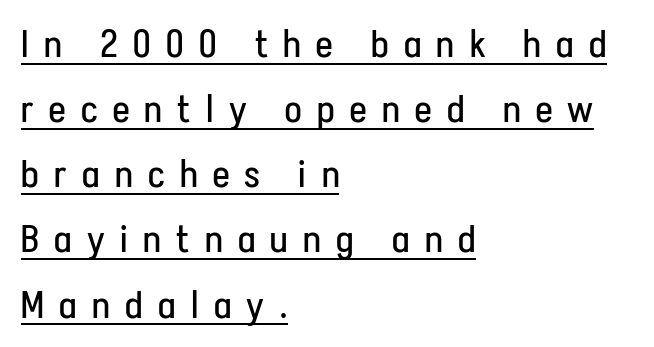
The image shows 39 px regular-weight, condensed sans-serif type, upright; set left-aligned, normal line spacing (1.67x), unusually wide letter spacing (+0.4 em), underlined; low stroke contrast and a medium x-height.
